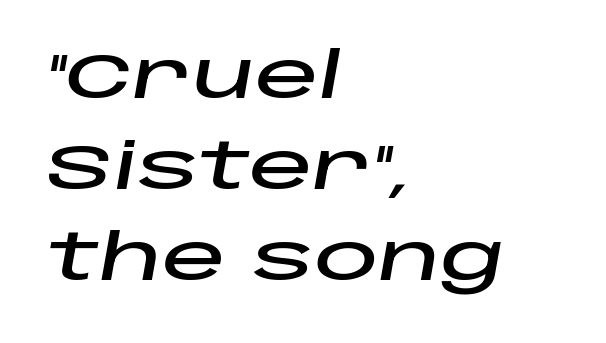
Q: Is the text italic (slanted)? A: Yes, it leans right by about 10 degrees.
Q: Is the text underlined? A: No.
Q: How is the paragraph aligned? A: Left-aligned.
Q: Is the spacing between letters normal or unusually wide? A: Normal.
Q: Is the spacing between lines tight, normal or loose? A: Normal.
Q: Width (condensed, normal, or wide)? A: Wide.
Q: Stroke contrast? A: Low.
Q: x-height? A: Large.
Q: Monospaced? A: No.
